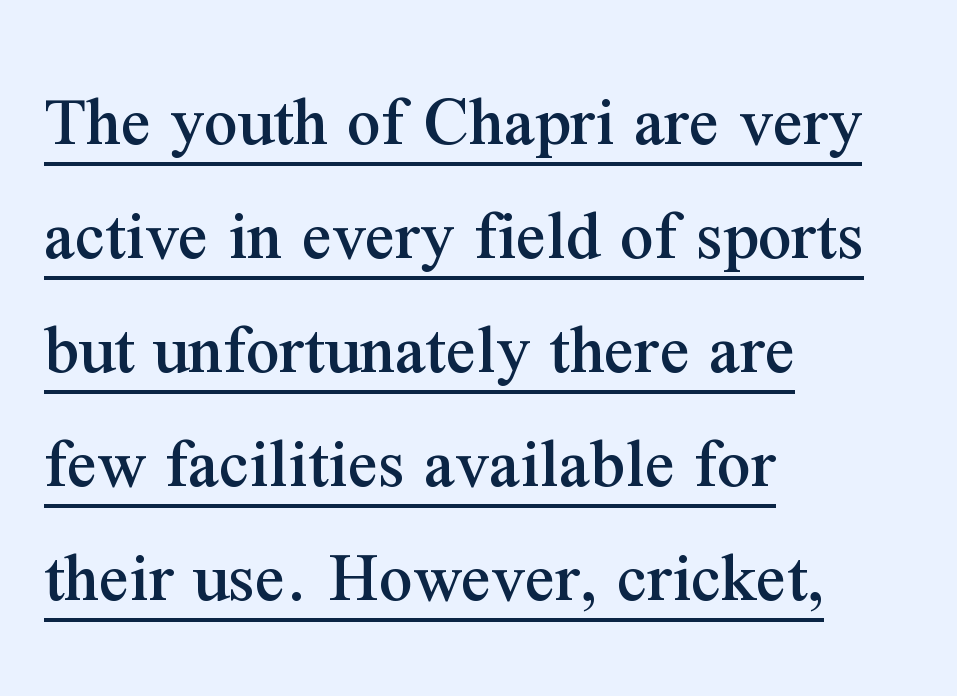
{"serif": "yes", "italic": "no", "width": "normal", "stroke_contrast": "medium", "x_height": "medium", "monospaced": "no", "underline": "yes", "align": "left", "line_spacing": "normal", "line_spacing_ratio": 1.54, "letter_spacing": "normal", "letter_spacing_em": 0.0, "glyph_px": 74}
